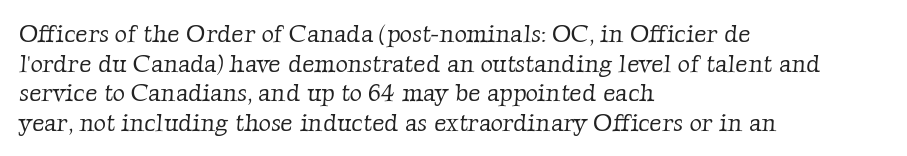
The image shows 24 px text type; set left-aligned, line spacing 1.23x, normal letter spacing, not underlined.
